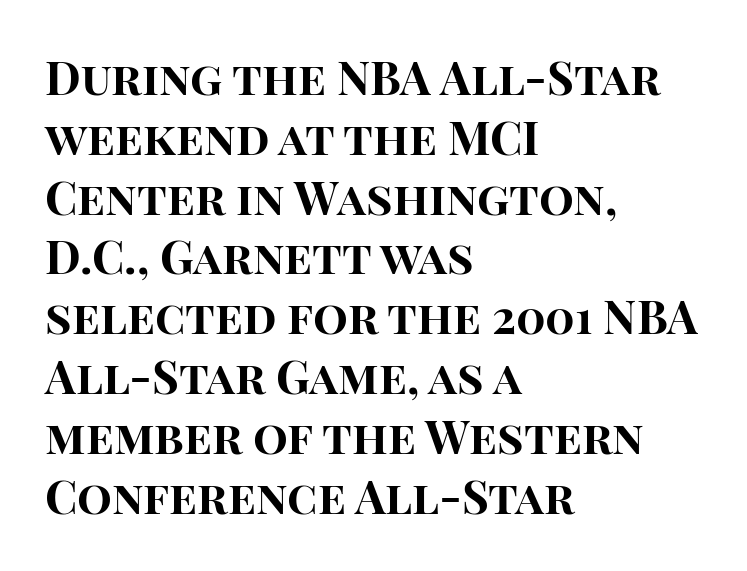
Q: Is the text bold? A: Yes.
Q: Is the text italic (slanted)? A: No, it is upright.
Q: Is the typeface a serif or a sans-serif typeface? A: Sans-serif.
Q: Is the text underlined? A: No.
Q: How is the paragraph aligned? A: Left-aligned.
Q: Is the spacing between letters normal or unusually wide? A: Normal.
Q: Is the spacing between lines tight, normal or loose? A: Normal.
Q: Width (condensed, normal, or wide)? A: Normal.
Q: Stroke contrast? A: High.
Q: x-height? A: Large.
Q: Monospaced? A: No.
